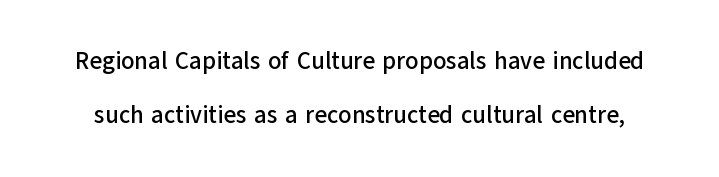
The image shows 24 px text type, upright; set loose line spacing (2.26x), normal letter spacing, not underlined.
